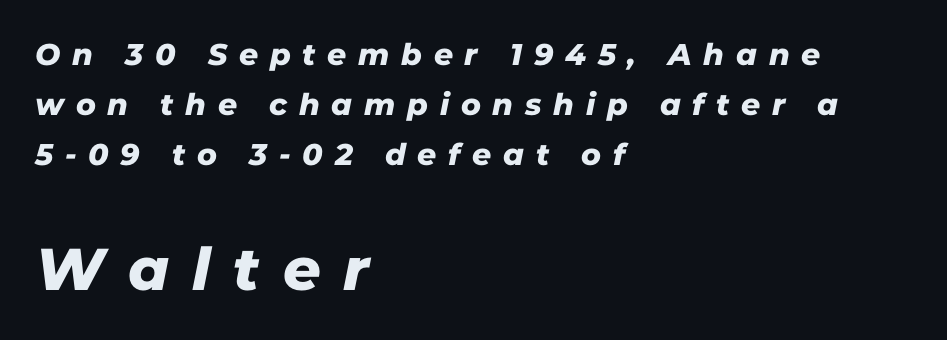
Q: Is the typeface a serif or a sans-serif typeface? A: Sans-serif.
Q: Is the text underlined? A: No.
Q: How is the paragraph aligned? A: Left-aligned.
Q: Is the spacing between letters normal or unusually wide? A: Unusually wide.
Q: Is the spacing between lines tight, normal or loose? A: Normal.
Q: Which block of text is set in a larger size, the first (top) or the second (bottom)? A: The second (bottom) one.
Q: Width (condensed, normal, or wide)? A: Normal.
Q: Stroke contrast? A: Low.
Q: x-height? A: Medium.
Q: Monospaced? A: No.
